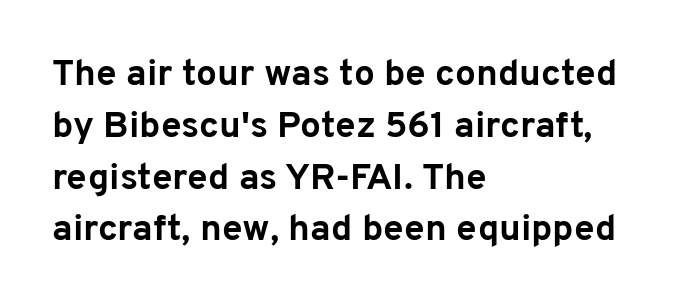
The image shows 37 px bold sans-serif type, upright; set left-aligned, normal line spacing (1.4x), normal letter spacing, not underlined; low stroke contrast and a medium x-height.
